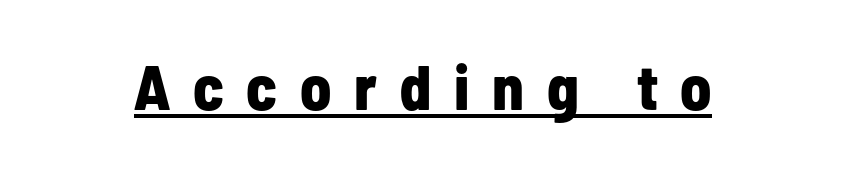
Q: Is the text bold? A: Yes.
Q: Is the text italic (slanted)? A: No, it is upright.
Q: Is the typeface a serif or a sans-serif typeface? A: Sans-serif.
Q: Is the text underlined? A: Yes.
Q: Is the spacing between letters normal or unusually wide? A: Unusually wide.
Q: Width (condensed, normal, or wide)? A: Condensed.
Q: Stroke contrast? A: Low.
Q: x-height? A: Medium.
Q: Monospaced? A: No.
